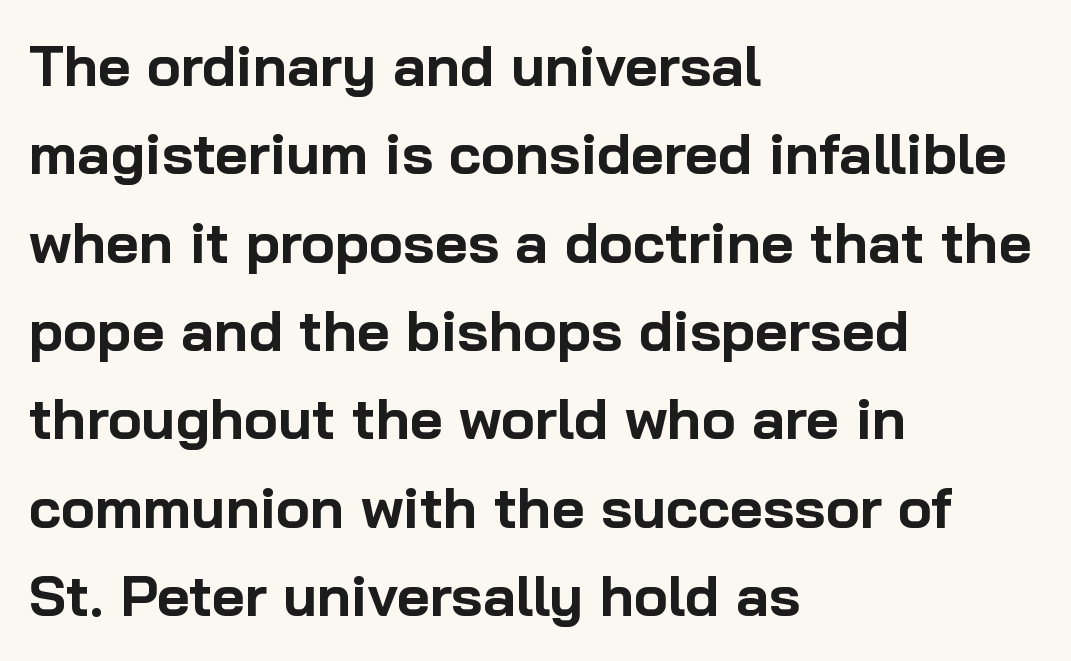
{"serif": "no", "italic": "no", "bold": "yes", "weight": "bold", "width": "normal", "stroke_contrast": "low", "x_height": "medium", "monospaced": "no", "underline": "no", "align": "left", "line_spacing": "normal", "line_spacing_ratio": 1.55, "letter_spacing": "normal", "letter_spacing_em": 0.0, "glyph_px": 57}
